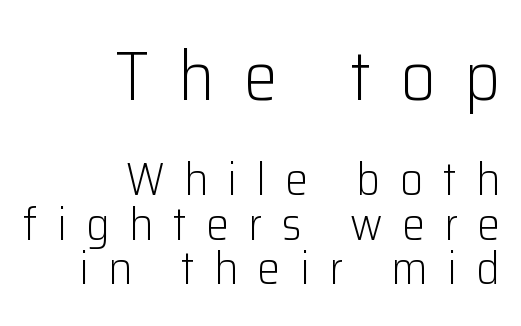
Q: Is the text bold? A: No.
Q: Is the text italic (slanted)? A: No, it is upright.
Q: Is the typeface a serif or a sans-serif typeface? A: Sans-serif.
Q: Is the text underlined? A: No.
Q: How is the paragraph aligned? A: Right-aligned.
Q: Is the spacing between letters normal or unusually wide? A: Unusually wide.
Q: Is the spacing between lines tight, normal or loose? A: Tight.
Q: Which block of text is set in a larger size, the first (top) or the second (bottom)? A: The first (top) one.
Q: Width (condensed, normal, or wide)? A: Normal.
Q: Stroke contrast? A: Low.
Q: x-height? A: Medium.
Q: Monospaced? A: No.
